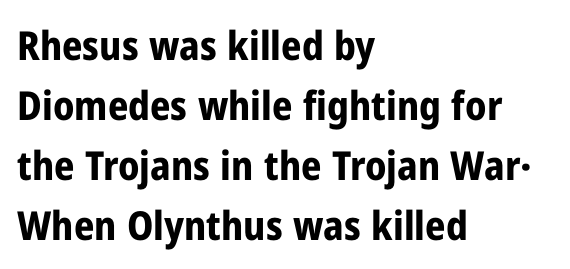
Q: Is the text bold? A: Yes.
Q: Is the text italic (slanted)? A: No, it is upright.
Q: Is the typeface a serif or a sans-serif typeface? A: Sans-serif.
Q: Is the text underlined? A: No.
Q: How is the paragraph aligned? A: Left-aligned.
Q: Is the spacing between letters normal or unusually wide? A: Normal.
Q: Is the spacing between lines tight, normal or loose? A: Normal.
Q: Width (condensed, normal, or wide)? A: Condensed.
Q: Stroke contrast? A: Low.
Q: x-height? A: Medium.
Q: Monospaced? A: No.
